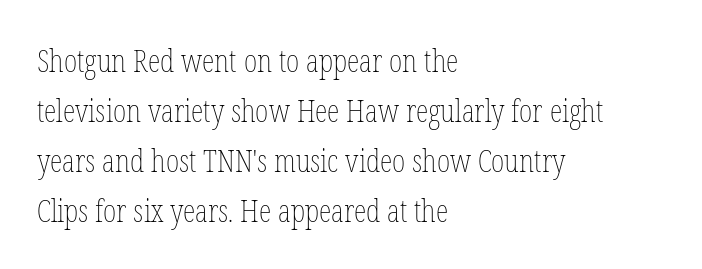
The image shows 32 px thin, condensed type, upright; set left-aligned, normal line spacing (1.56x), normal letter spacing, not underlined; low stroke contrast and a medium x-height.
